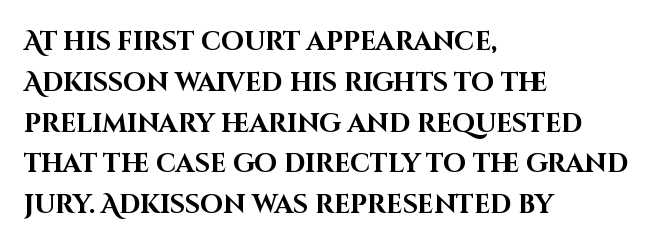
Q: Is the text bold? A: Yes.
Q: Is the text italic (slanted)? A: No, it is upright.
Q: Is the text underlined? A: No.
Q: How is the paragraph aligned? A: Left-aligned.
Q: Is the spacing between letters normal or unusually wide? A: Normal.
Q: Is the spacing between lines tight, normal or loose? A: Normal.
